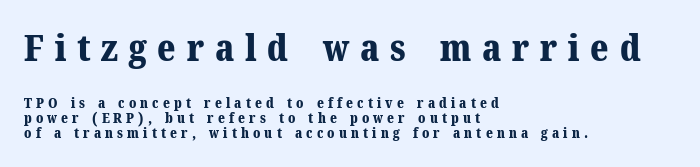
The image shows 37 px bold serif type, upright; set left-aligned, tight line spacing (1.08x), unusually wide letter spacing (+0.29 em), not underlined; the first (top) block is 2.64x larger; medium stroke contrast and a medium x-height.
